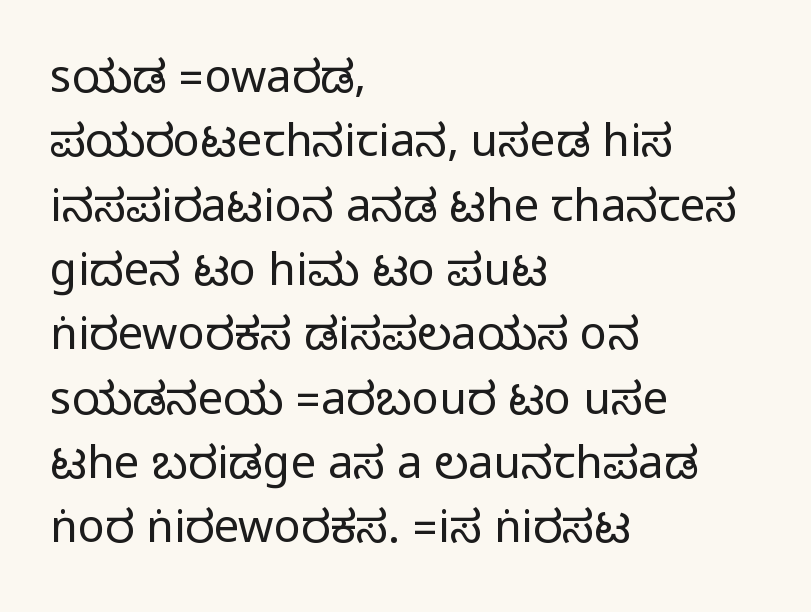
The image shows 45 px condensed sans-serif type, upright; set left-aligned, normal line spacing (1.43x), normal letter spacing, not underlined; medium stroke contrast.
